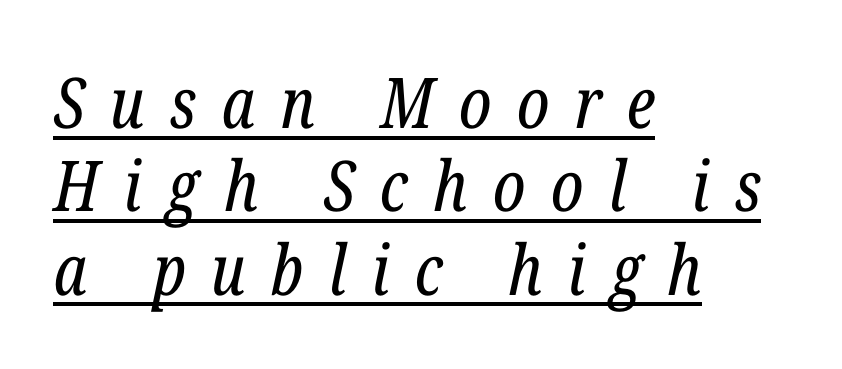
{"serif": "yes", "italic": "yes", "lean": "right", "slant_degrees": 12, "bold": "no", "weight": "regular", "width": "condensed", "stroke_contrast": "low", "x_height": "medium", "monospaced": "no", "underline": "yes", "align": "left", "line_spacing_ratio": 1.19, "letter_spacing": "wide", "letter_spacing_em": 0.36, "glyph_px": 70}
